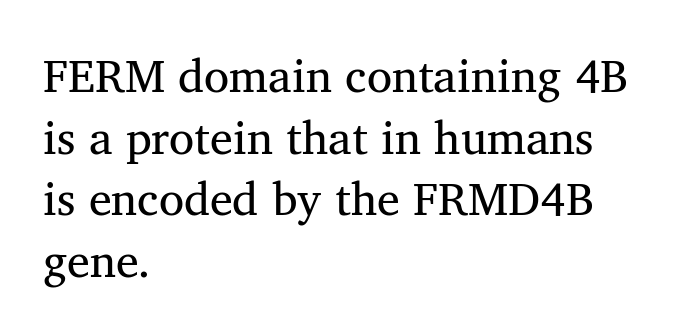
{"serif": "yes", "italic": "no", "bold": "no", "weight": "regular", "width": "normal", "stroke_contrast": "medium", "x_height": "medium", "monospaced": "no", "underline": "no", "align": "left", "line_spacing": "normal", "line_spacing_ratio": 1.34, "letter_spacing": "normal", "letter_spacing_em": 0.0, "glyph_px": 46}
